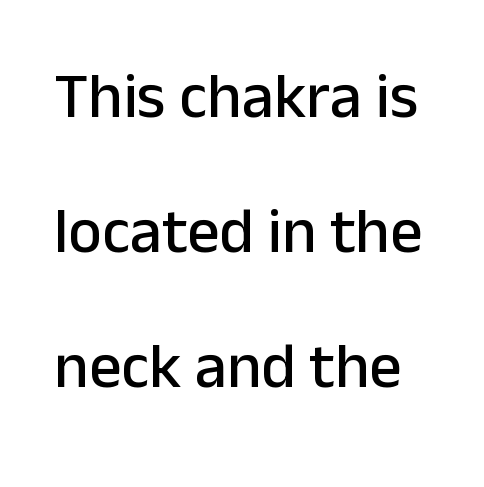
Q: Is the text italic (slanted)? A: No, it is upright.
Q: Is the typeface a serif or a sans-serif typeface? A: Sans-serif.
Q: Is the text underlined? A: No.
Q: Is the spacing between letters normal or unusually wide? A: Normal.
Q: Is the spacing between lines tight, normal or loose? A: Loose.
Q: Width (condensed, normal, or wide)? A: Normal.
Q: Stroke contrast? A: Low.
Q: x-height? A: Medium.
Q: Monospaced? A: No.
